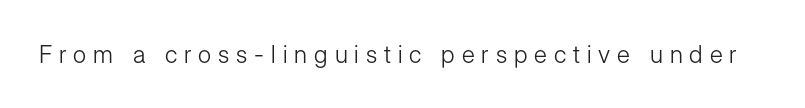
The image shows 24 px text type, upright; set unusually wide letter spacing (+0.29 em), not underlined.
